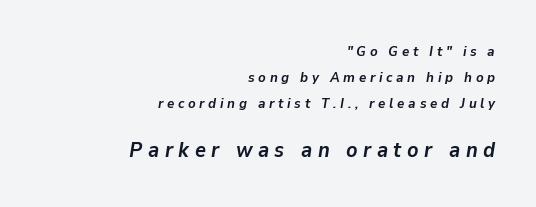
The sample has been set heavy, in full bold. A student would call this right alignment; a typographer would say flush right, rag left. Observe the lean: these are italic letterforms. These two chunks differ in scale, with the bottom chunk taking the larger measure. Quick note: underline off.
